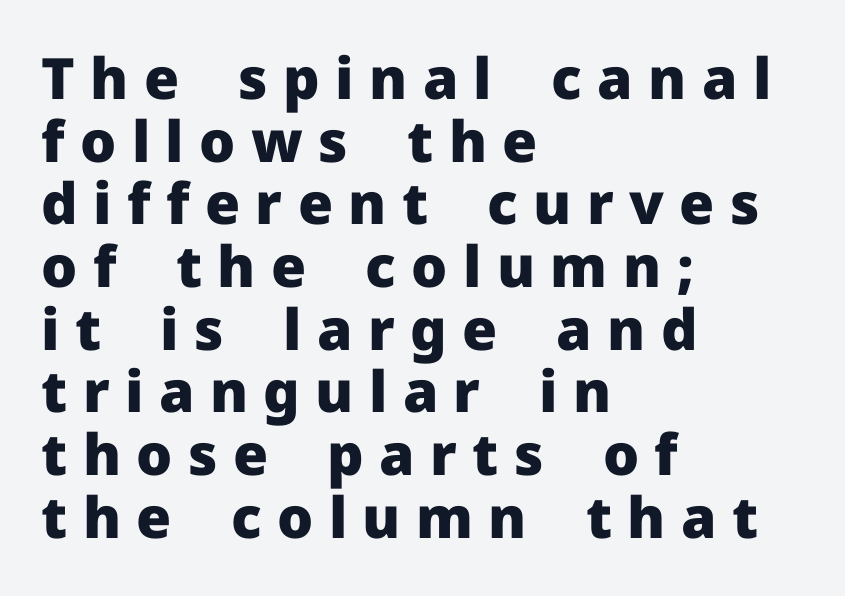
The image shows 57 px heavy sans-serif type, upright; set left-aligned, tight line spacing (1.1x), unusually wide letter spacing (+0.27 em), not underlined; low stroke contrast and a medium x-height.
